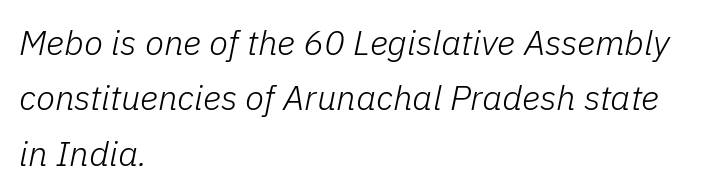
{"italic": "yes", "lean": "right", "slant_degrees": 11, "bold": "no", "weight": "light", "width": "normal", "stroke_contrast": "low", "x_height": "medium", "monospaced": "no", "underline": "no", "align": "left", "line_spacing": "normal", "line_spacing_ratio": 1.58, "letter_spacing": "normal", "letter_spacing_em": 0.0, "glyph_px": 35}
